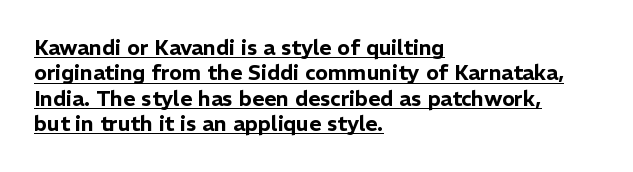
{"italic": "no", "underline": "yes", "align": "left", "line_spacing_ratio": 1.21, "letter_spacing": "normal", "letter_spacing_em": 0.0, "glyph_px": 21}
